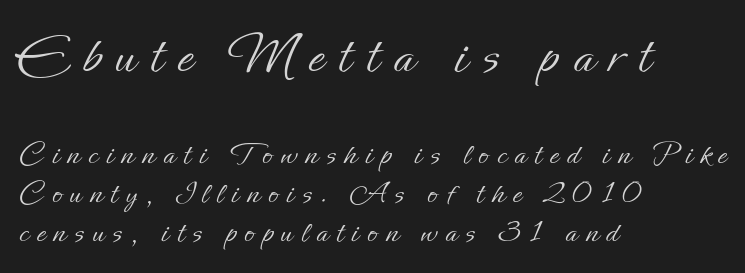
The image shows 58 px light type; set left-aligned, line spacing 1.18x, unusually wide letter spacing (+0.25 em), not underlined; the first (top) block is 1.76x larger; low stroke contrast and a small x-height.
